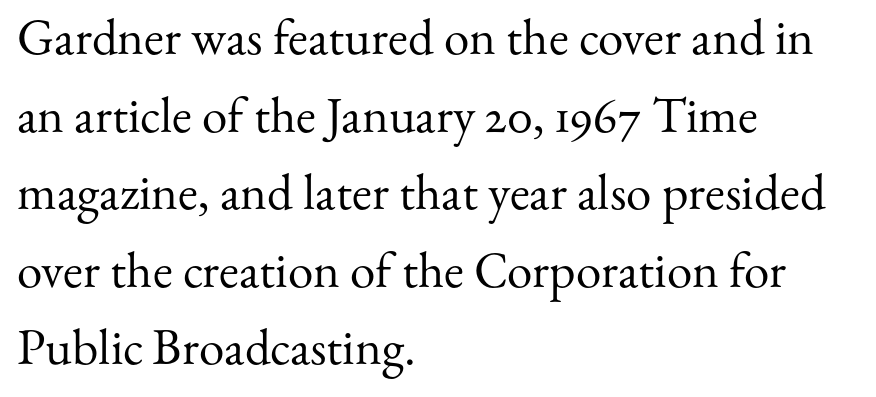
{"serif": "yes", "italic": "no", "bold": "no", "weight": "regular", "width": "normal", "stroke_contrast": "medium", "x_height": "small", "monospaced": "no", "underline": "no", "align": "left", "line_spacing": "normal", "line_spacing_ratio": 1.52, "letter_spacing": "normal", "letter_spacing_em": 0.0, "glyph_px": 51}
